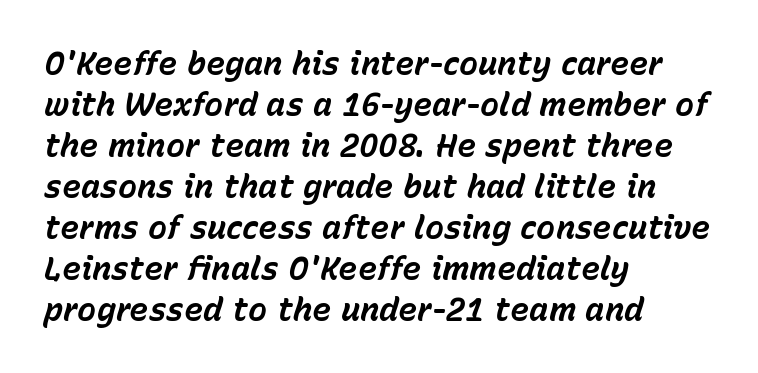
The image shows 32 px bold type, italic (leaning right); set left-aligned, normal line spacing (1.28x), normal letter spacing, not underlined; low stroke contrast and a medium x-height.
